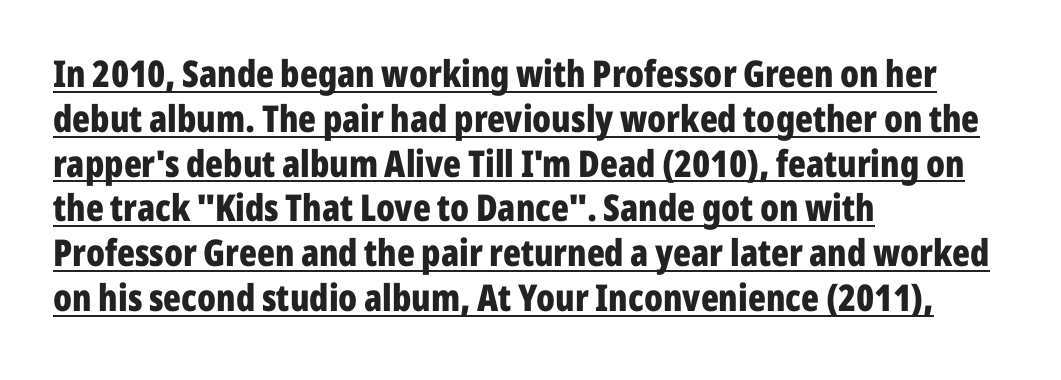
Q: Is the text bold? A: Yes.
Q: Is the text italic (slanted)? A: No, it is upright.
Q: Is the typeface a serif or a sans-serif typeface? A: Sans-serif.
Q: Is the text underlined? A: Yes.
Q: How is the paragraph aligned? A: Left-aligned.
Q: Is the spacing between letters normal or unusually wide? A: Normal.
Q: Width (condensed, normal, or wide)? A: Condensed.
Q: Stroke contrast? A: Low.
Q: x-height? A: Medium.
Q: Monospaced? A: No.
